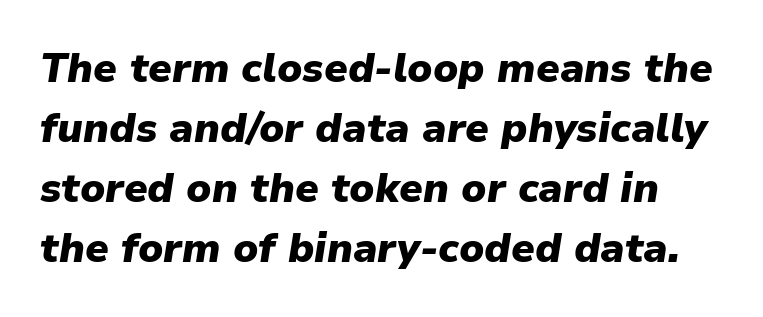
Q: Is the text bold? A: Yes.
Q: Is the text italic (slanted)? A: Yes, it leans right by about 9 degrees.
Q: Is the text underlined? A: No.
Q: Is the spacing between letters normal or unusually wide? A: Normal.
Q: Is the spacing between lines tight, normal or loose? A: Normal.
Q: Width (condensed, normal, or wide)? A: Normal.
Q: Stroke contrast? A: Low.
Q: x-height? A: Medium.
Q: Monospaced? A: No.
